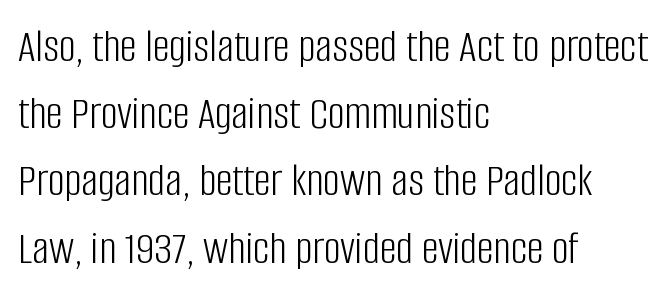
The image shows 47 px light, condensed sans-serif type, upright; set left-aligned, normal line spacing (1.43x), normal letter spacing, not underlined; low stroke contrast and a large x-height.
